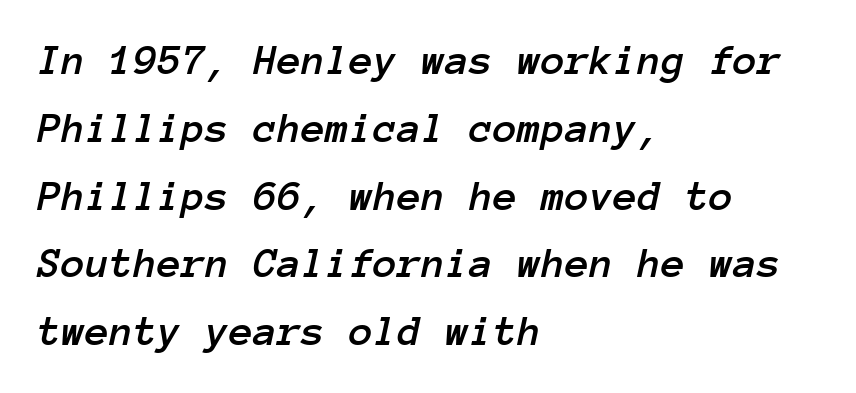
{"italic": "yes", "lean": "right", "slant_degrees": 12, "width": "normal", "stroke_contrast": "low", "x_height": "medium", "monospaced": "yes", "underline": "no", "align": "left", "line_spacing": "normal", "line_spacing_ratio": 1.54, "letter_spacing": "normal", "letter_spacing_em": 0.0, "glyph_px": 44}
